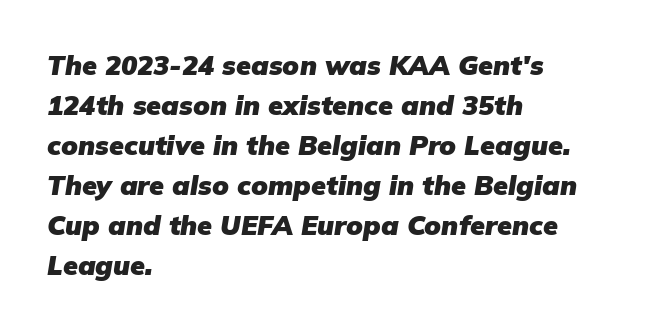
Q: Is the text bold? A: Yes.
Q: Is the text italic (slanted)? A: Yes, it leans right by about 9 degrees.
Q: Is the text underlined? A: No.
Q: How is the paragraph aligned? A: Left-aligned.
Q: Is the spacing between letters normal or unusually wide? A: Normal.
Q: Is the spacing between lines tight, normal or loose? A: Normal.
